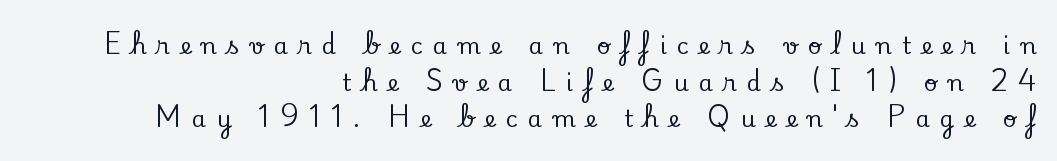
{"italic": "no", "underline": "no", "align": "right", "line_spacing": "normal", "line_spacing_ratio": 1.59, "letter_spacing": "wide", "letter_spacing_em": 0.45, "glyph_px": 23}
